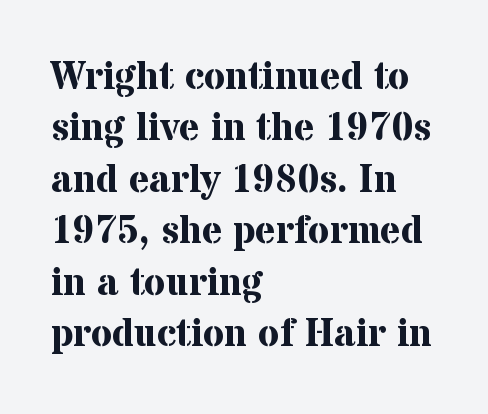
Q: Is the text bold? A: Yes.
Q: Is the text italic (slanted)? A: No, it is upright.
Q: Is the typeface a serif or a sans-serif typeface? A: Serif.
Q: Is the text underlined? A: No.
Q: How is the paragraph aligned? A: Left-aligned.
Q: Is the spacing between letters normal or unusually wide? A: Normal.
Q: Is the spacing between lines tight, normal or loose? A: Normal.
Q: Width (condensed, normal, or wide)? A: Normal.
Q: Stroke contrast? A: Medium.
Q: x-height? A: Medium.
Q: Monospaced? A: No.
